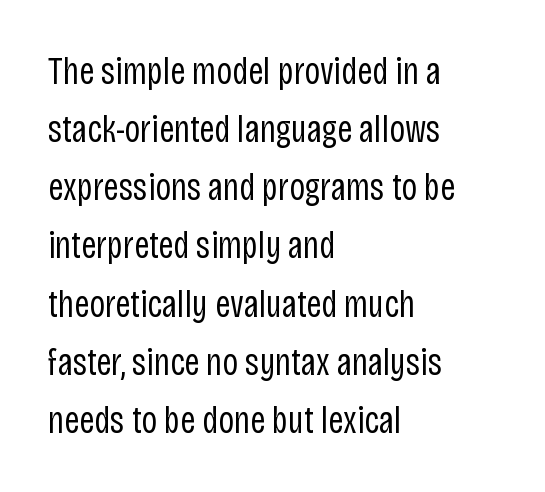
{"serif": "no", "italic": "no", "bold": "no", "weight": "regular", "width": "condensed", "stroke_contrast": "low", "x_height": "large", "monospaced": "no", "underline": "no", "align": "left", "line_spacing": "normal", "line_spacing_ratio": 1.53, "letter_spacing": "normal", "letter_spacing_em": 0.0, "glyph_px": 38}
